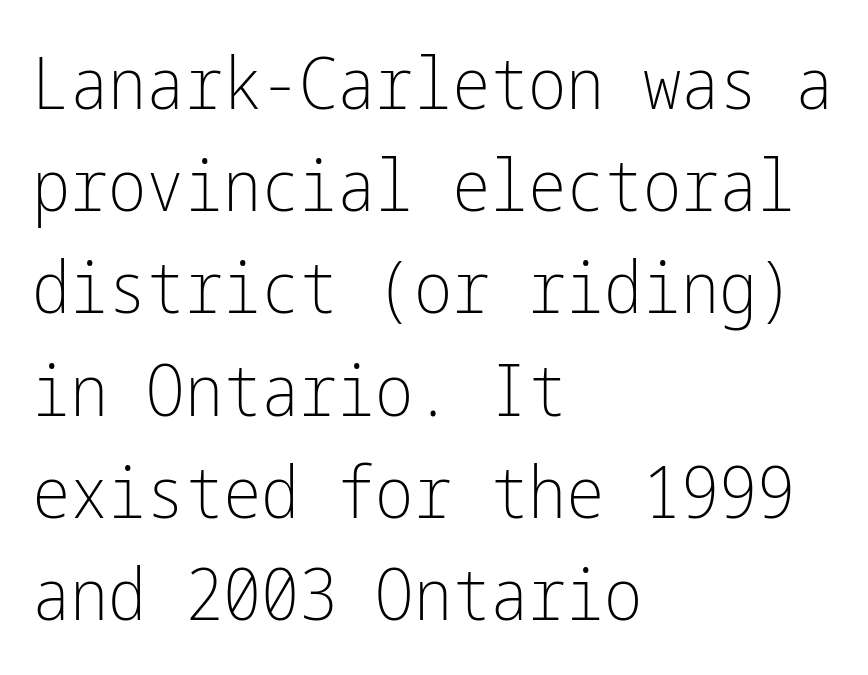
The image shows 72 px light, condensed sans-serif type, upright; set left-aligned, normal line spacing (1.42x), normal letter spacing, not underlined; low stroke contrast and a medium x-height.
